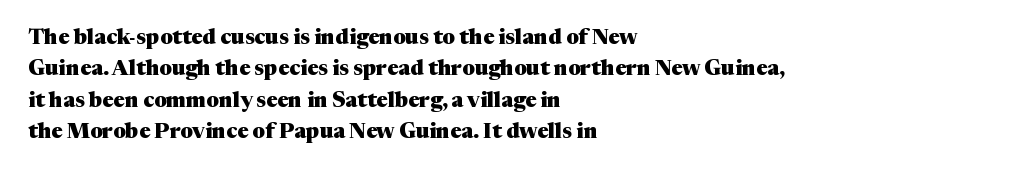
Q: Is the text bold? A: Yes.
Q: Is the text italic (slanted)? A: No, it is upright.
Q: Is the text underlined? A: No.
Q: How is the paragraph aligned? A: Left-aligned.
Q: Is the spacing between letters normal or unusually wide? A: Normal.
Q: Is the spacing between lines tight, normal or loose? A: Normal.
